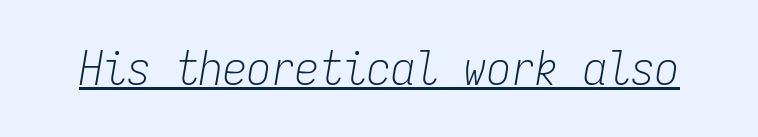
Q: Is the text bold? A: No.
Q: Is the text italic (slanted)? A: Yes, it leans right by about 9 degrees.
Q: Is the text underlined? A: Yes.
Q: Is the spacing between letters normal or unusually wide? A: Normal.
Q: Width (condensed, normal, or wide)? A: Condensed.
Q: Stroke contrast? A: Low.
Q: x-height? A: Medium.
Q: Monospaced? A: Yes.
